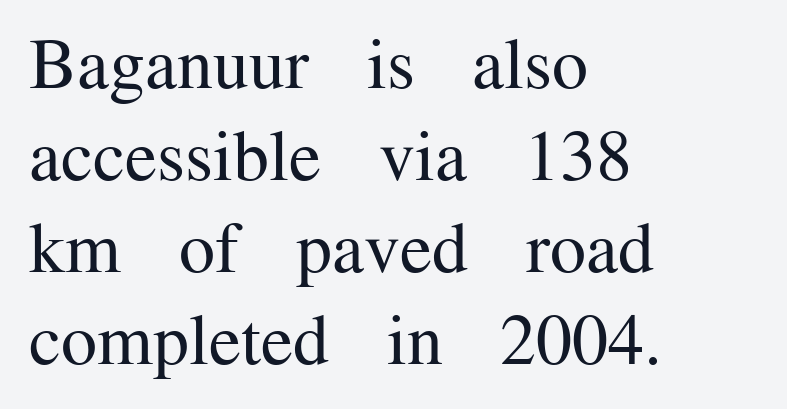
This sample has the flowing, uneven cadence of proportional lettering. Nothing heavy about these letters — not bold at all. Every row of glyphs begins at an identical x-position on the left. Is there any slant? The stems are plumb.
